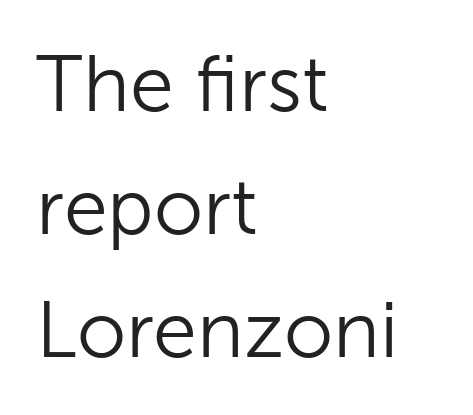
The image shows 79 px light sans-serif type, upright; set left-aligned, normal line spacing (1.56x), normal letter spacing, not underlined; low stroke contrast and a medium x-height.
